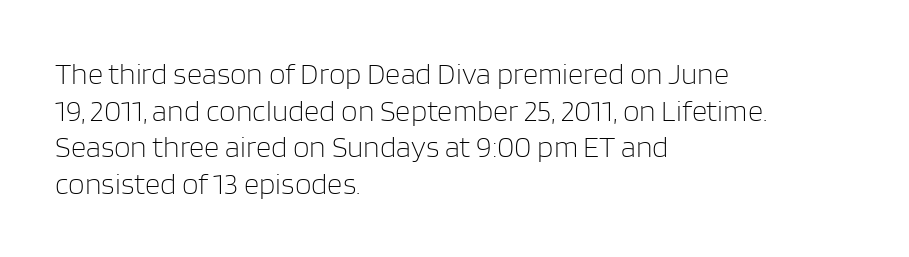
The image shows 30 px light sans-serif type, upright; set left-aligned, line spacing 1.22x, normal letter spacing, not underlined; low stroke contrast and a large x-height.
